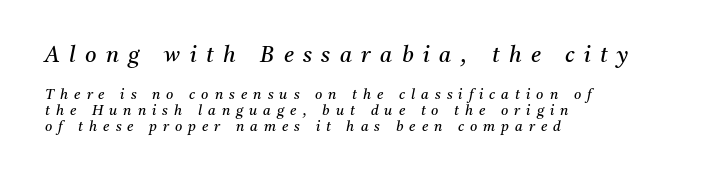
{"italic": "yes", "lean": "right", "slant_degrees": 11, "bold": "no", "underline": "no", "align": "left", "line_spacing": "tight", "line_spacing_ratio": 1.15, "letter_spacing": "wide", "letter_spacing_em": 0.43, "larger_block": "first", "size_ratio": 1.57, "glyph_px": 22}
